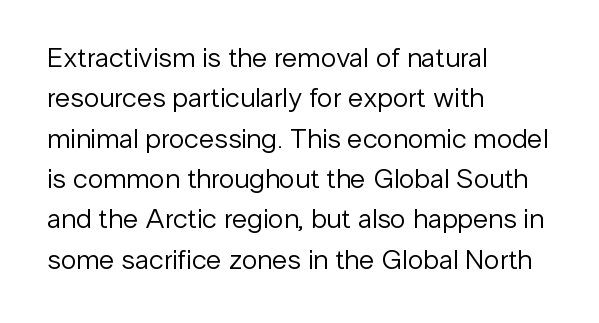
Q: Is the text bold? A: No.
Q: Is the text italic (slanted)? A: No, it is upright.
Q: Is the typeface a serif or a sans-serif typeface? A: Sans-serif.
Q: Is the text underlined? A: No.
Q: How is the paragraph aligned? A: Left-aligned.
Q: Is the spacing between letters normal or unusually wide? A: Normal.
Q: Is the spacing between lines tight, normal or loose? A: Normal.
Q: Width (condensed, normal, or wide)? A: Normal.
Q: Stroke contrast? A: Low.
Q: x-height? A: Medium.
Q: Monospaced? A: No.
